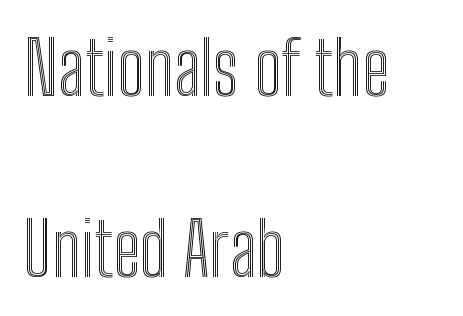
The image shows 74 px condensed type, upright; set left-aligned, loose line spacing (2.44x), normal letter spacing, not underlined; a medium x-height.
